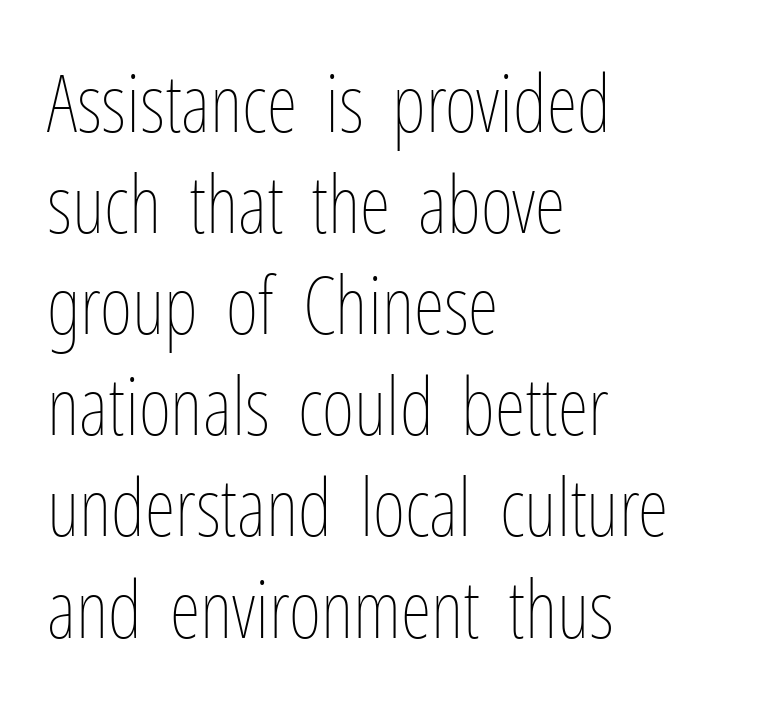
Q: Is the text bold? A: No.
Q: Is the text italic (slanted)? A: No, it is upright.
Q: Is the text underlined? A: No.
Q: How is the paragraph aligned? A: Left-aligned.
Q: Is the spacing between letters normal or unusually wide? A: Normal.
Q: Is the spacing between lines tight, normal or loose? A: Normal.
Q: Width (condensed, normal, or wide)? A: Condensed.
Q: Stroke contrast? A: Low.
Q: x-height? A: Medium.
Q: Monospaced? A: No.
